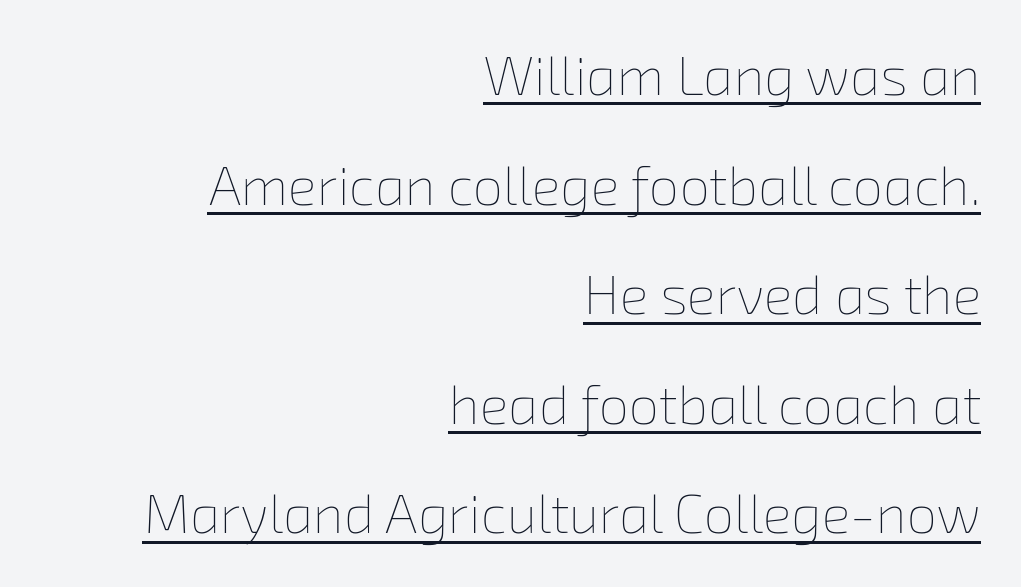
The image shows 54 px thin type; set right-aligned, loose line spacing (2.03x), normal letter spacing, underlined; low stroke contrast and a medium x-height.
